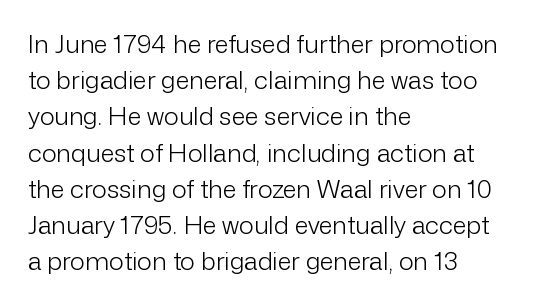
Q: Is the text bold? A: No.
Q: Is the text italic (slanted)? A: No, it is upright.
Q: Is the text underlined? A: No.
Q: How is the paragraph aligned? A: Left-aligned.
Q: Is the spacing between letters normal or unusually wide? A: Normal.
Q: Is the spacing between lines tight, normal or loose? A: Normal.
